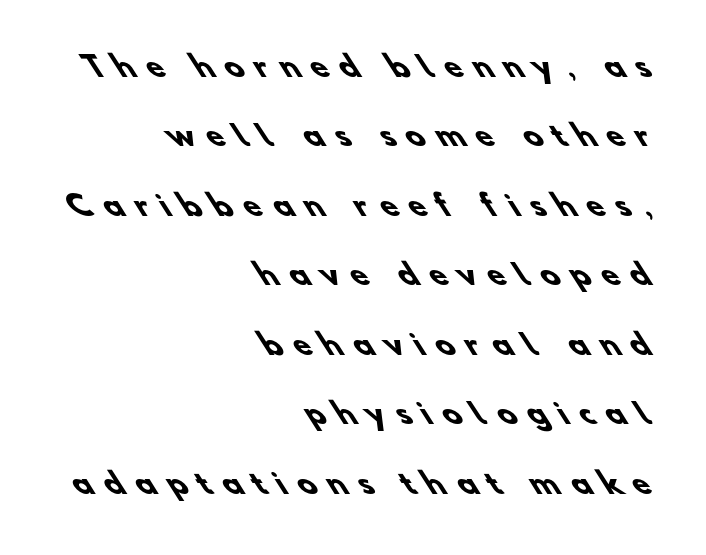
The image shows 28 px heavy sans-serif type; set right-aligned, loose line spacing (2.48x), unusually wide letter spacing (+0.42 em), not underlined; low stroke contrast and a small x-height.
